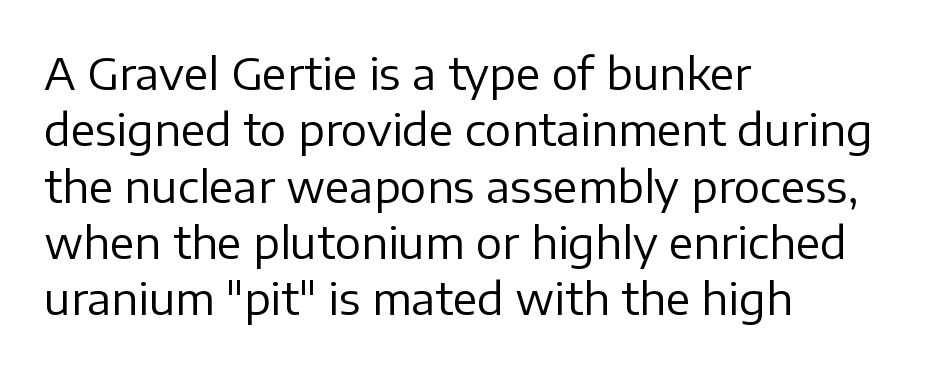
{"serif": "no", "italic": "no", "bold": "no", "weight": "regular", "width": "normal", "stroke_contrast": "low", "x_height": "medium", "monospaced": "no", "underline": "no", "align": "left", "line_spacing": "normal", "line_spacing_ratio": 1.28, "letter_spacing": "normal", "letter_spacing_em": 0.0, "glyph_px": 44}
